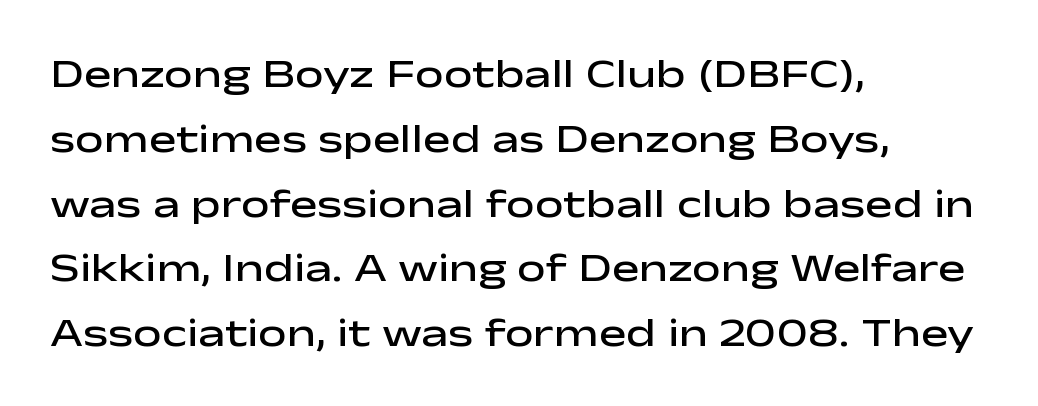
Q: Is the text bold? A: Semi-bold.
Q: Is the text italic (slanted)? A: No, it is upright.
Q: Is the typeface a serif or a sans-serif typeface? A: Sans-serif.
Q: Is the text underlined? A: No.
Q: How is the paragraph aligned? A: Left-aligned.
Q: Is the spacing between letters normal or unusually wide? A: Normal.
Q: Is the spacing between lines tight, normal or loose? A: Normal.
Q: Width (condensed, normal, or wide)? A: Wide.
Q: Stroke contrast? A: Low.
Q: x-height? A: Medium.
Q: Monospaced? A: No.
